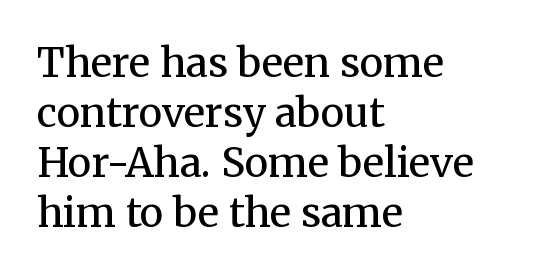
It's the straight-up-and-down kind of type. Unmarked baselines from the first word to the last. The cut favours lightness, reaching ordinary text weight at its darkest. Characters follow at the spacing the type designer built in.
